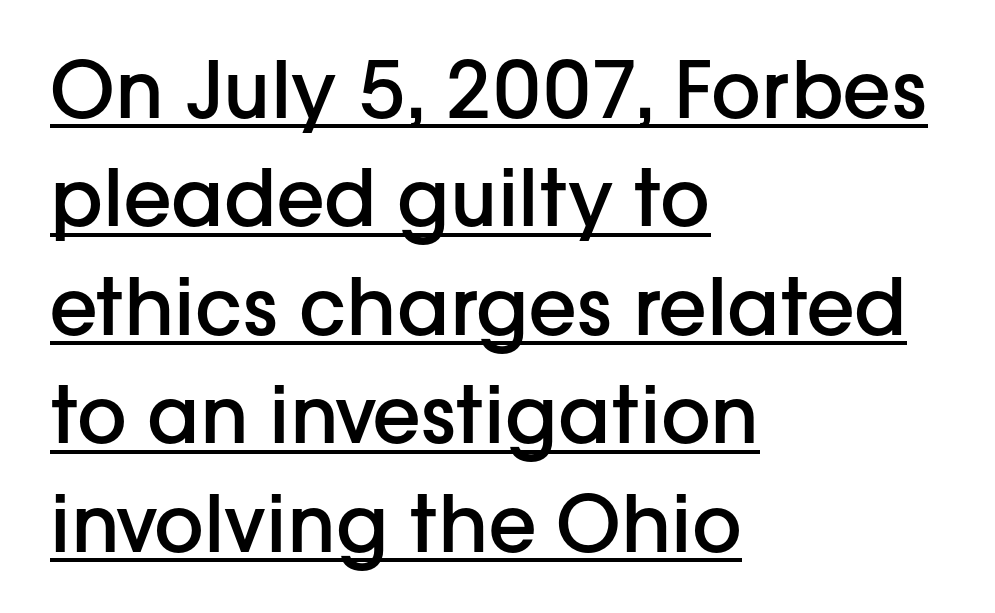
What weight is shown? A semibold, between regular and bold. Interline gaps are of average width in this sample. Underlining? Definitely there. Nothing unusual about the tracking: characters are spaced as the font intends. Does the copy run flush right? No — it runs flush left.
